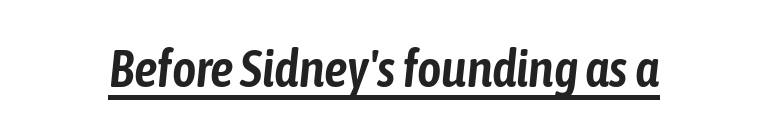
{"italic": "yes", "lean": "right", "slant_degrees": 6, "width": "condensed", "stroke_contrast": "low", "x_height": "medium", "monospaced": "no", "underline": "yes", "letter_spacing": "normal", "letter_spacing_em": 0.0, "glyph_px": 52}
